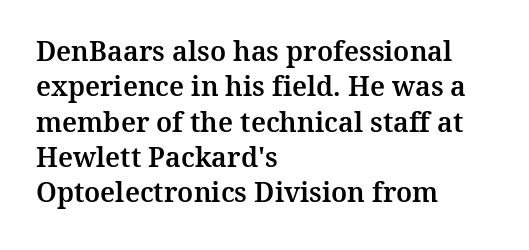
{"italic": "no", "underline": "no", "align": "left", "line_spacing": "normal", "line_spacing_ratio": 1.31, "letter_spacing": "normal", "letter_spacing_em": 0.0, "glyph_px": 27}
